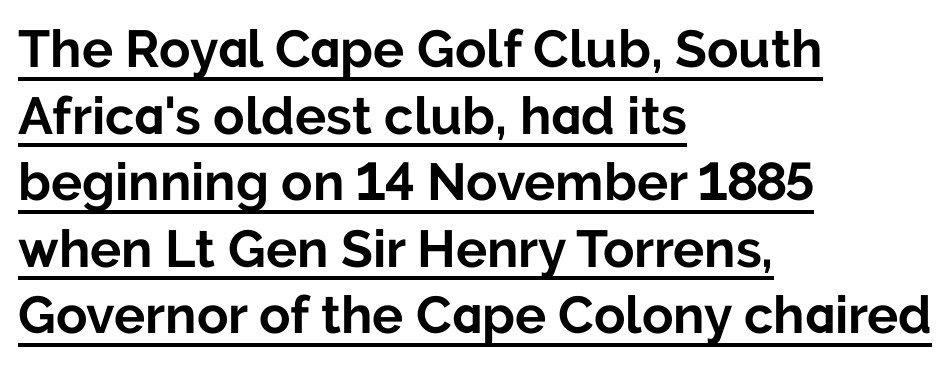
Q: Is the text bold? A: Yes.
Q: Is the text italic (slanted)? A: No, it is upright.
Q: Is the typeface a serif or a sans-serif typeface? A: Sans-serif.
Q: Is the text underlined? A: Yes.
Q: How is the paragraph aligned? A: Left-aligned.
Q: Is the spacing between letters normal or unusually wide? A: Normal.
Q: Is the spacing between lines tight, normal or loose? A: Normal.
Q: Width (condensed, normal, or wide)? A: Normal.
Q: Stroke contrast? A: Low.
Q: x-height? A: Medium.
Q: Monospaced? A: No.
